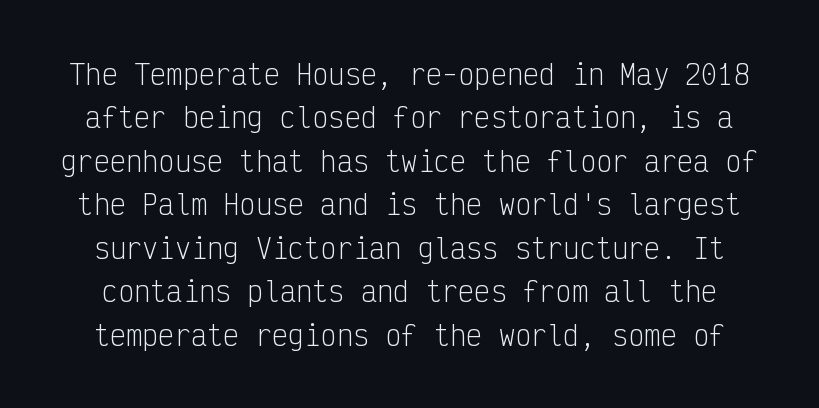
Leading: standard. Beneath every word, the page is bare. Nope, not italic — everything's standing straight. The weight would be labelled regular, book, light, or lighter still. Each word holds together tightly as a unit, with standard inter-letter gaps.
